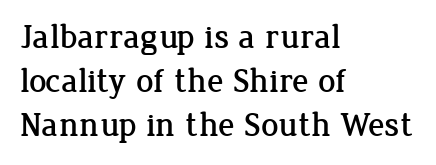
The image shows 34 px serif type, upright; set left-aligned, normal line spacing (1.29x), normal letter spacing, not underlined; low stroke contrast and a medium x-height.
